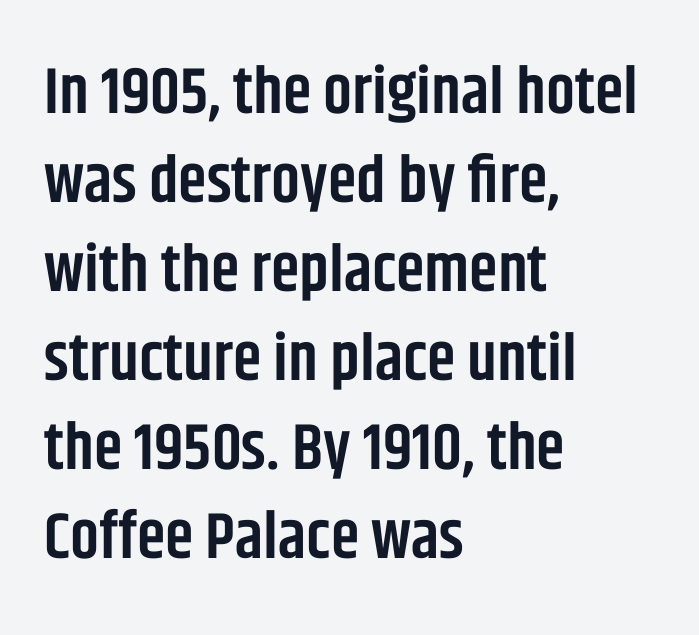
The image shows 65 px semibold, condensed sans-serif type, upright; set left-aligned, normal line spacing (1.37x), normal letter spacing, not underlined; low stroke contrast and a large x-height.
